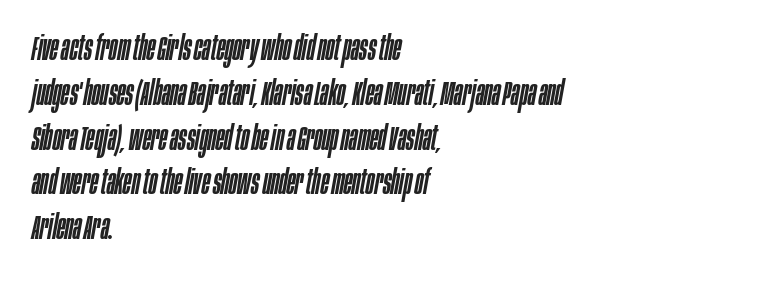
{"italic": "yes", "lean": "right", "slant_degrees": 10, "width": "condensed", "stroke_contrast": "low", "x_height": "large", "monospaced": "no", "underline": "no", "align": "left", "line_spacing": "normal", "line_spacing_ratio": 1.28, "letter_spacing": "normal", "letter_spacing_em": 0.0, "glyph_px": 35}
